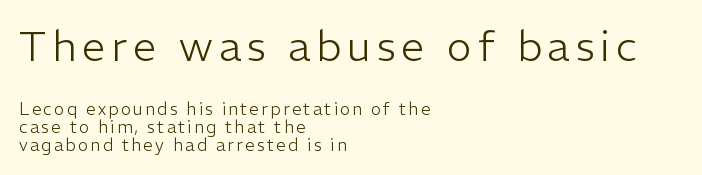
This sample uses a sans-serif face. Underlining? Definitely not there. No chunkiness to these letters — they're not bold. The face used here appears at its bigger size in the upper chunk. Notice how the passage keeps a crisp vertical edge on the left only. You can tell it's not italic because the verticals are truly vertical.
